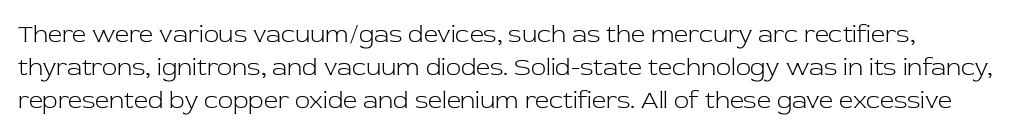
The specimen omits any rule beneath the text block's lines. Regular leading. A typesetter would call this zero additional tracking. No heavy texture on the line: the type isn't bold.
